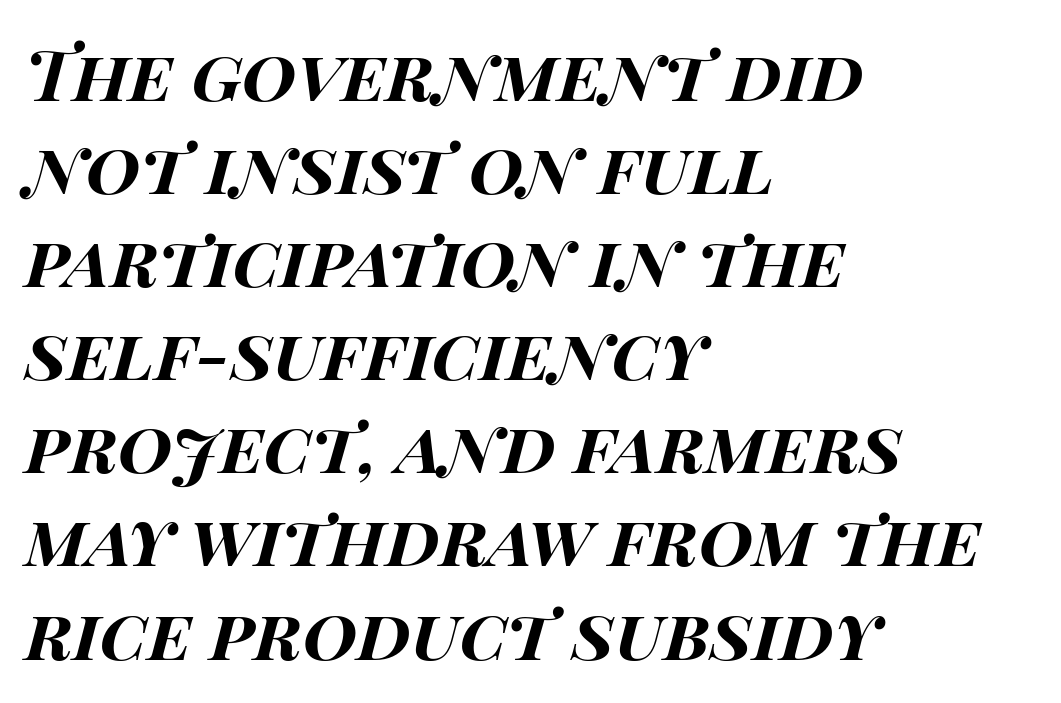
Vertical spacing — default. The gap between lines stays unmarked. The sample has been set heavy, in full bold. The glyphs look as if they've been sheared to an angle. Here the designer chose a conventional face with non-uniform glyph widths. How are the letters spaced? Ordinarily, with no added tracking.
